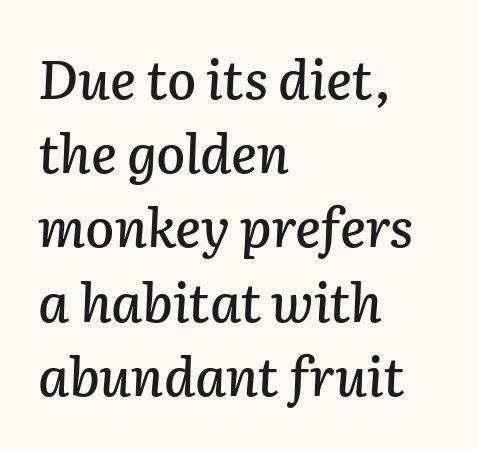
Q: Is the text italic (slanted)? A: Yes, it leans right by about 2 degrees.
Q: Is the text underlined? A: No.
Q: How is the paragraph aligned? A: Left-aligned.
Q: Is the spacing between letters normal or unusually wide? A: Normal.
Q: Is the spacing between lines tight, normal or loose? A: Normal.
Q: Width (condensed, normal, or wide)? A: Normal.
Q: Stroke contrast? A: Low.
Q: x-height? A: Medium.
Q: Monospaced? A: No.
